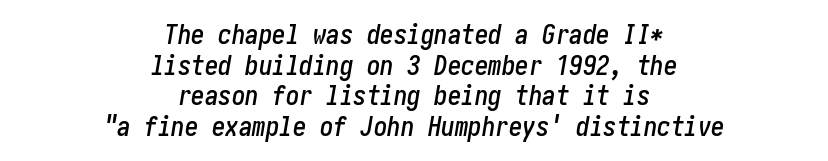
{"italic": "yes", "lean": "right", "slant_degrees": 10, "underline": "no", "align": "center", "line_spacing": "tight", "line_spacing_ratio": 1.13, "letter_spacing": "normal", "letter_spacing_em": 0.0, "glyph_px": 27}
